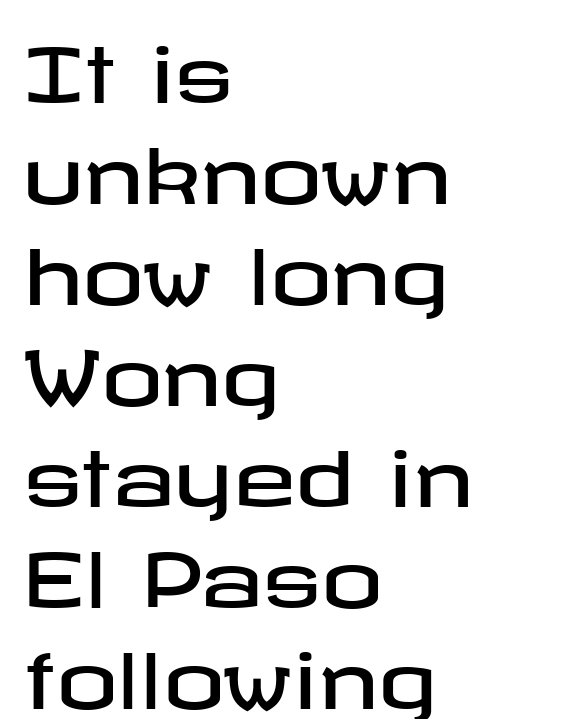
Q: Is the text italic (slanted)? A: No, it is upright.
Q: Is the typeface a serif or a sans-serif typeface? A: Sans-serif.
Q: Is the text underlined? A: No.
Q: How is the paragraph aligned? A: Left-aligned.
Q: Is the spacing between letters normal or unusually wide? A: Normal.
Q: Is the spacing between lines tight, normal or loose? A: Normal.
Q: Width (condensed, normal, or wide)? A: Wide.
Q: Stroke contrast? A: Low.
Q: x-height? A: Medium.
